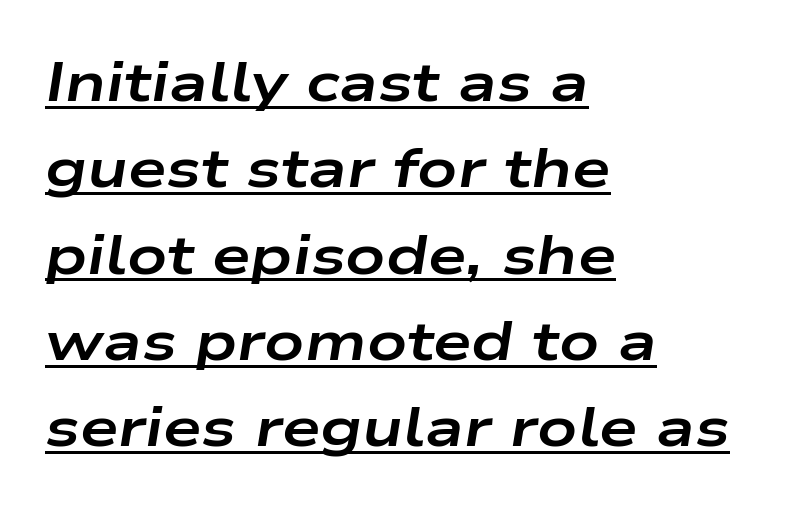
Each new line begins a customary step beneath the previous one. Line beginnings align vertically; line endings do not. Set as a true bold cut, around the 700 mark. The rendering keeps characters at their native spacing. Underline: present.
